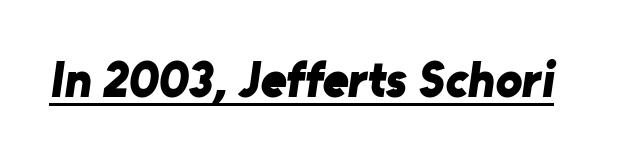
A continuous stroke trails under the words, as in a hyperlink. You can tell from the bare stems that sans-serif type was used. The characters look thick and weighty, a clear bold. The type is set solid horizontally, with unmodified tracking. The face used here is proportionally spaced, like ordinary book or web type.
